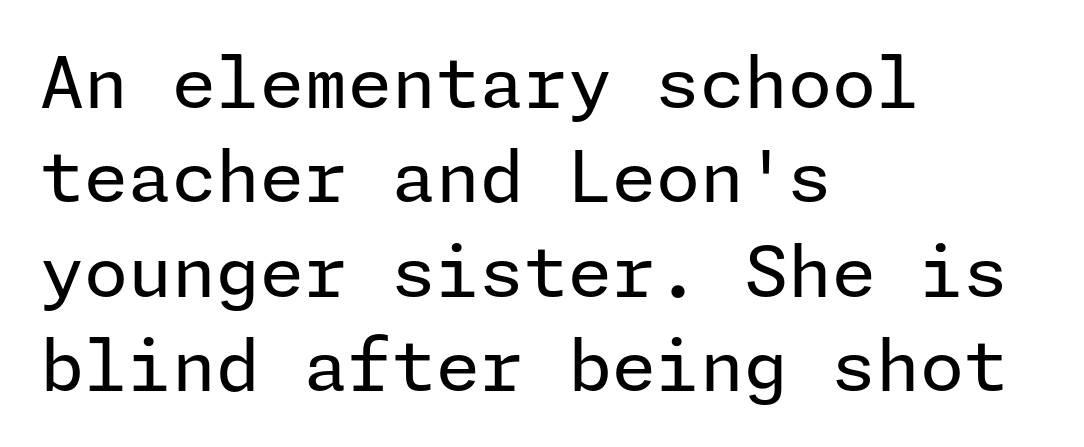
The letters sit at their default tracking, neither squeezed nor spread. The designer went with a sans here, leaving each stem footless. A typesetter would call this leading conventional body-copy spacing. The characters are drawn with everyday or finer stroke widths. The specimen reads as upright at a glance. One-word summary of the alignment: left.
